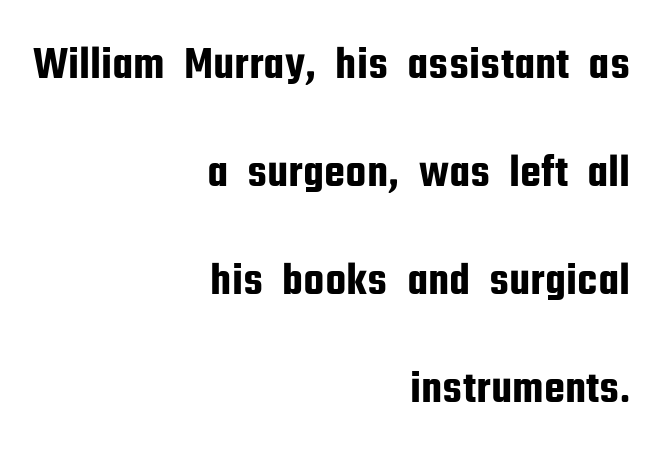
{"serif": "no", "italic": "no", "width": "condensed", "stroke_contrast": "low", "x_height": "medium", "monospaced": "no", "underline": "no", "align": "right", "line_spacing": "loose", "line_spacing_ratio": 2.3, "letter_spacing": "normal", "letter_spacing_em": 0.0, "glyph_px": 47}
